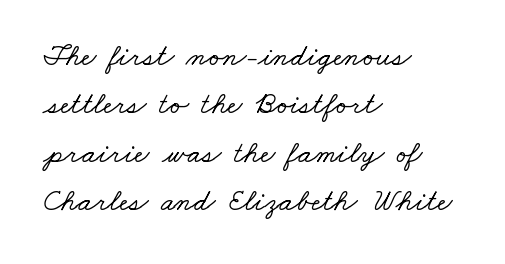
Here the designer chose a conventional face with non-uniform glyph widths. The text block is weighted toward the left margin, trailing off unevenly rightward. Each letter's strokes conclude with small projecting serifs. Only glyphs here, with clear space below each row.
